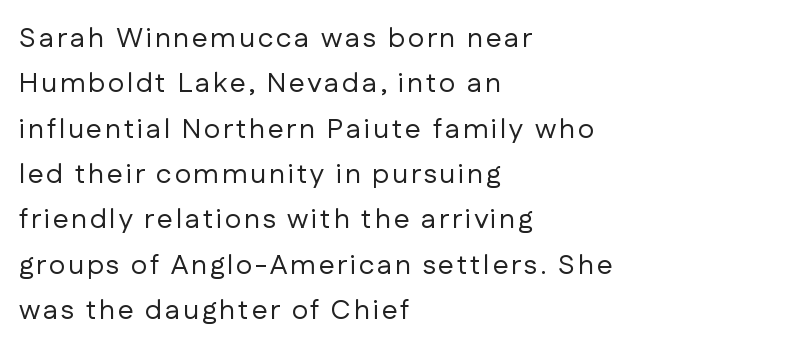
No letter is thick-stroked: the sample isn't bold. Typeset ragged right — the left edge is the straight one. The typeface chosen for these lines omits serifs. Spacing verdict: proportional, widths tailored to each character. Notice how the stems are strictly vertical — no italics here. Bare-footed words on every line.
